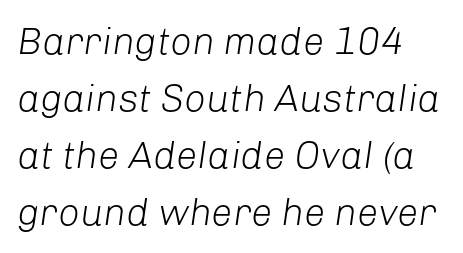
Q: Is the text bold? A: No.
Q: Is the text italic (slanted)? A: Yes, it leans right by about 8 degrees.
Q: Is the text underlined? A: No.
Q: Is the spacing between letters normal or unusually wide? A: Normal.
Q: Is the spacing between lines tight, normal or loose? A: Normal.
Q: Width (condensed, normal, or wide)? A: Normal.
Q: Stroke contrast? A: Low.
Q: x-height? A: Medium.
Q: Monospaced? A: No.
